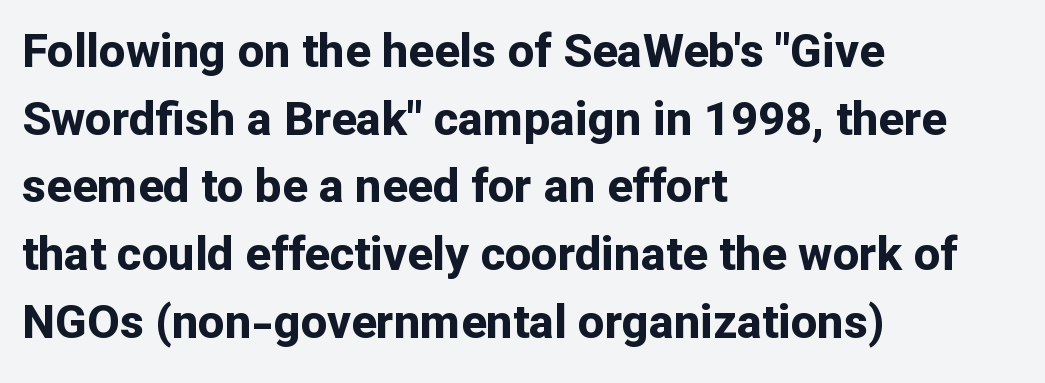
The letters advance in unequal steps, a hallmark of proportional type. Rows of type keep a routine distance in the vertical direction. As a designer I'd log this as weight 700, bold. Compared with a centered layout, this one pins lines to the left instead. The type is set solid horizontally, with unmodified tracking.
